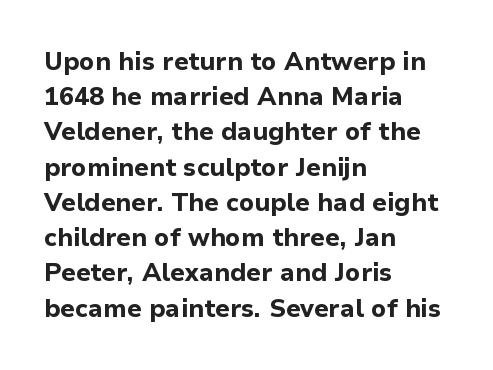
The image shows 25 px bold type, upright; set left-aligned, normal line spacing (1.41x), normal letter spacing, not underlined.
